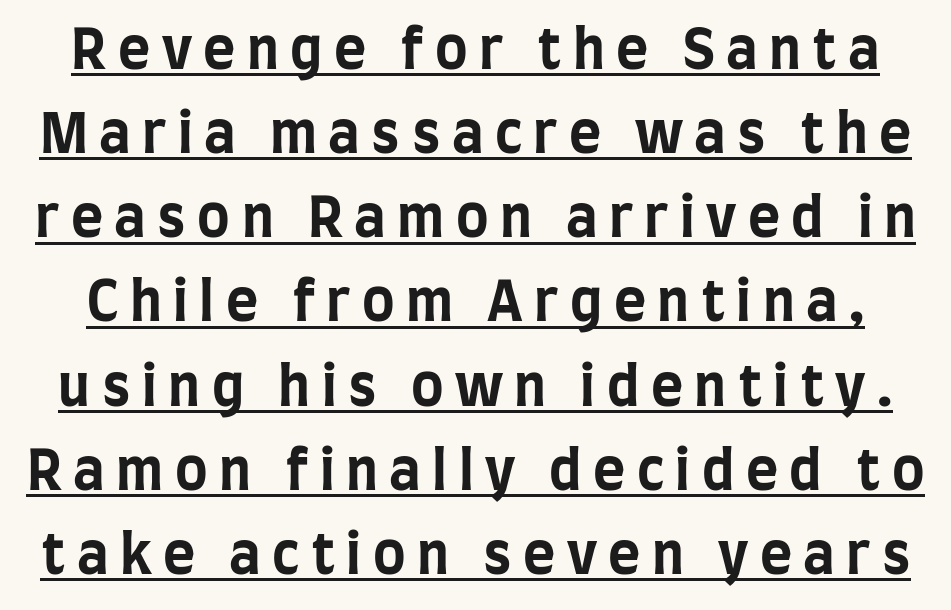
Q: Is the text bold? A: Yes.
Q: Is the text italic (slanted)? A: No, it is upright.
Q: Is the typeface a serif or a sans-serif typeface? A: Sans-serif.
Q: Is the text underlined? A: Yes.
Q: Is the spacing between letters normal or unusually wide? A: Unusually wide.
Q: Is the spacing between lines tight, normal or loose? A: Normal.
Q: Width (condensed, normal, or wide)? A: Condensed.
Q: Stroke contrast? A: Low.
Q: x-height? A: Large.
Q: Monospaced? A: No.
